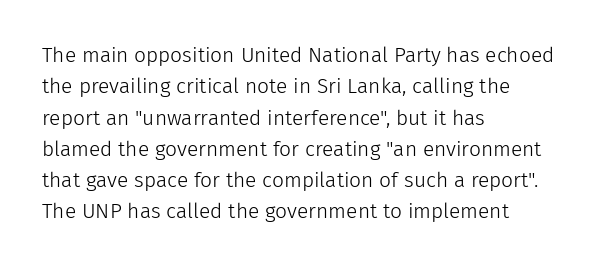
{"italic": "no", "bold": "no", "underline": "no", "align": "left", "line_spacing": "normal", "line_spacing_ratio": 1.49, "letter_spacing": "normal", "letter_spacing_em": 0.0, "glyph_px": 21}
